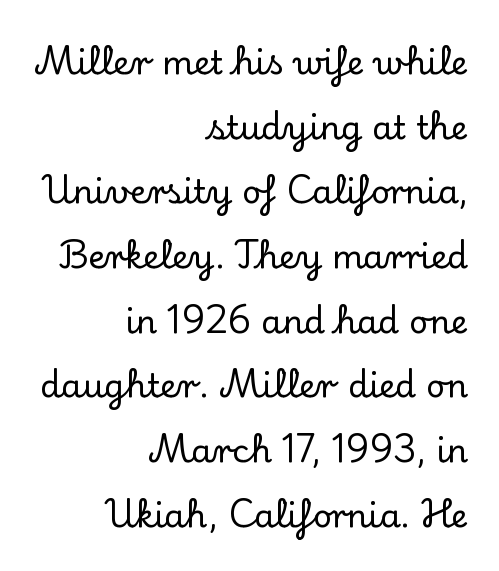
The image shows 33 px serif type, upright; set right-aligned, loose line spacing (1.96x), normal letter spacing, not underlined; low stroke contrast and a small x-height.
